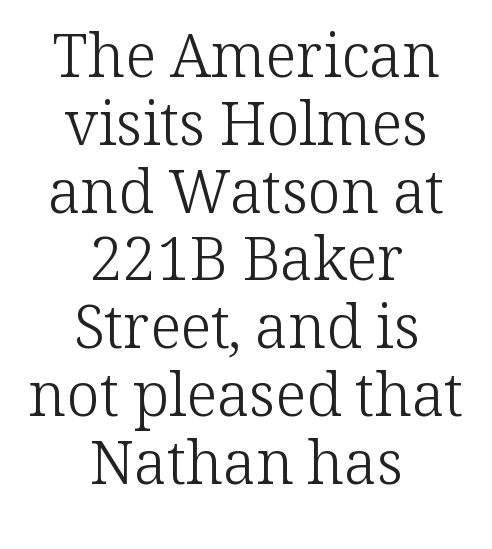
{"serif": "yes", "italic": "no", "bold": "no", "weight": "light", "width": "normal", "stroke_contrast": "low", "x_height": "medium", "monospaced": "no", "underline": "no", "align": "center", "line_spacing": "tight", "line_spacing_ratio": 1.13, "letter_spacing": "normal", "letter_spacing_em": 0.0, "glyph_px": 60}
